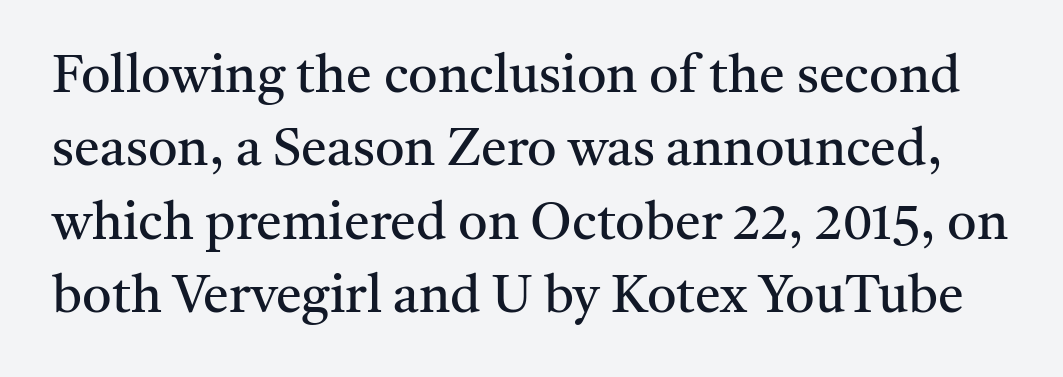
{"serif": "yes", "italic": "no", "bold": "no", "weight": "regular", "width": "normal", "stroke_contrast": "medium", "x_height": "medium", "monospaced": "no", "underline": "no", "line_spacing": "normal", "line_spacing_ratio": 1.41, "letter_spacing": "normal", "letter_spacing_em": 0.0, "glyph_px": 52}
